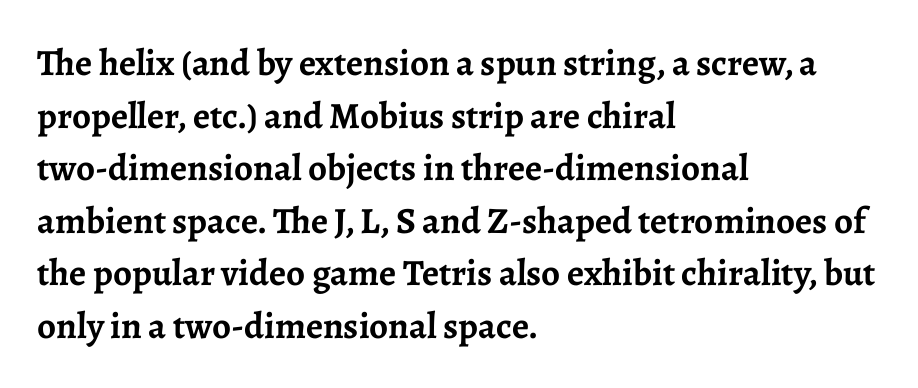
The image shows 37 px semibold serif type, upright; set left-aligned, normal line spacing (1.42x), normal letter spacing, not underlined; low stroke contrast and a medium x-height.
